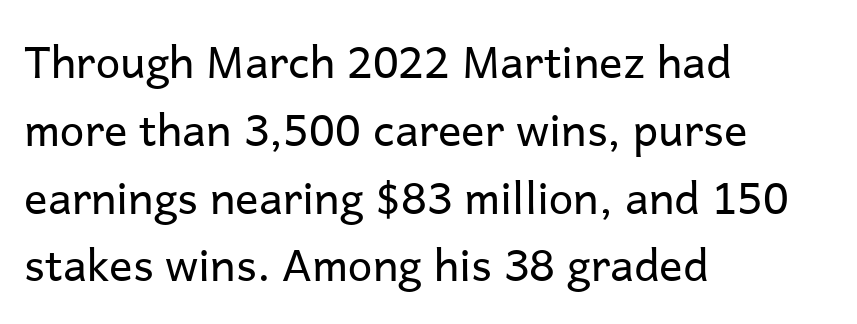
{"serif": "no", "italic": "no", "bold": "no", "weight": "regular", "width": "normal", "stroke_contrast": "low", "x_height": "medium", "monospaced": "no", "underline": "no", "align": "left", "line_spacing": "normal", "line_spacing_ratio": 1.54, "letter_spacing": "normal", "letter_spacing_em": 0.0, "glyph_px": 44}
